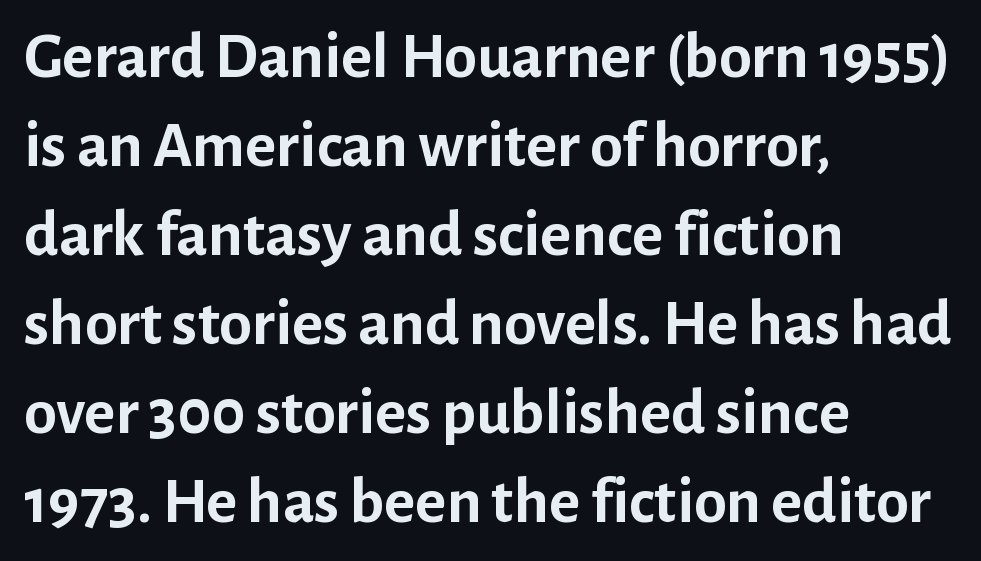
Every stem runs plumb, perpendicular to the baseline. The paragraph shown leans on its left margin. The specimen omits any rule beneath the text block's lines. The horizontal fit of the characters is conventional and even. You could not count columns in this text — the font is proportionally spaced.
